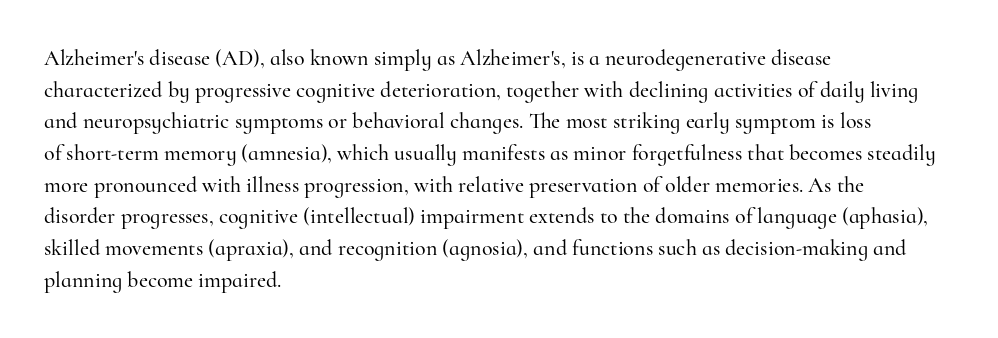
The image shows 22 px text type, upright; set left-aligned, normal line spacing (1.44x), normal letter spacing, not underlined.
